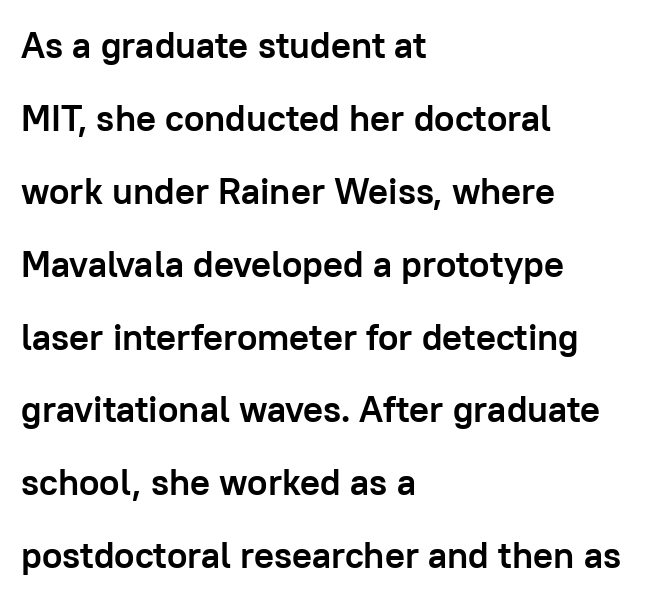
{"serif": "no", "italic": "no", "bold": "yes", "weight": "semibold", "width": "normal", "stroke_contrast": "low", "x_height": "medium", "monospaced": "no", "underline": "no", "align": "left", "line_spacing": "loose", "line_spacing_ratio": 1.97, "letter_spacing": "normal", "letter_spacing_em": 0.0, "glyph_px": 37}
